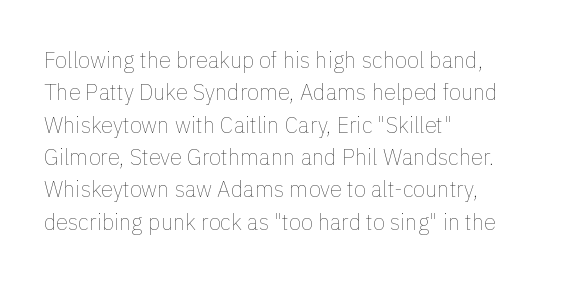
Q: Is the text bold? A: No.
Q: Is the text italic (slanted)? A: No, it is upright.
Q: Is the text underlined? A: No.
Q: How is the paragraph aligned? A: Left-aligned.
Q: Is the spacing between letters normal or unusually wide? A: Normal.
Q: Is the spacing between lines tight, normal or loose? A: Normal.
